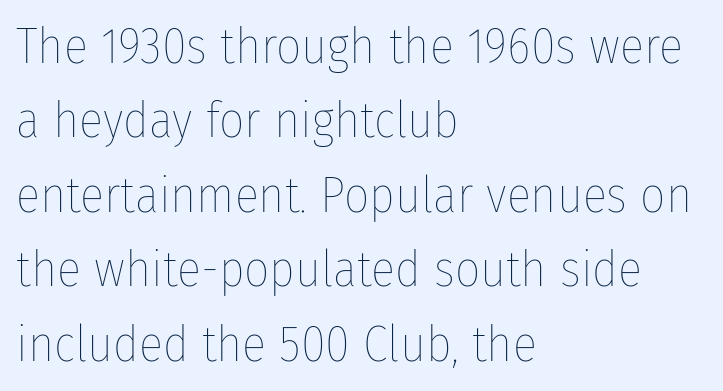
The line texture is even and compact thanks to regular tracking. The block of text has a typical density, with ordinary space between rows. The space directly below the letters is spotless. Think standard paragraph weight, or any step lighter than that. Italic? Not at all — the glyphs are vertical. Compared with a centered layout, this one pins lines to the left instead.
